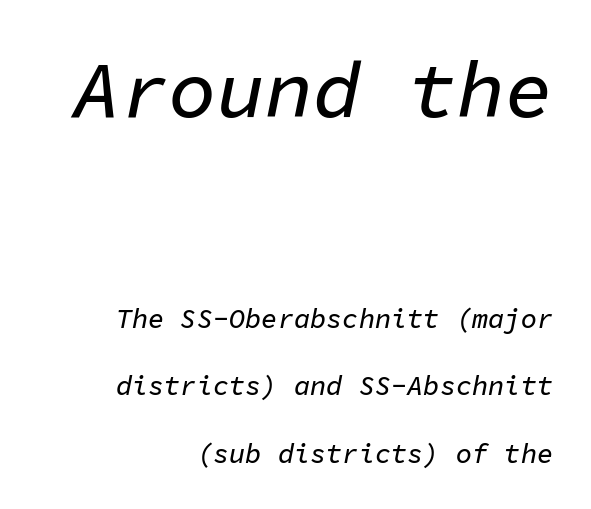
The image shows 80 px text type, italic (leaning right), monospaced; set right-aligned, loose line spacing (2.49x), normal letter spacing, not underlined; the first (top) block is 2.96x larger; low stroke contrast and a medium x-height.
